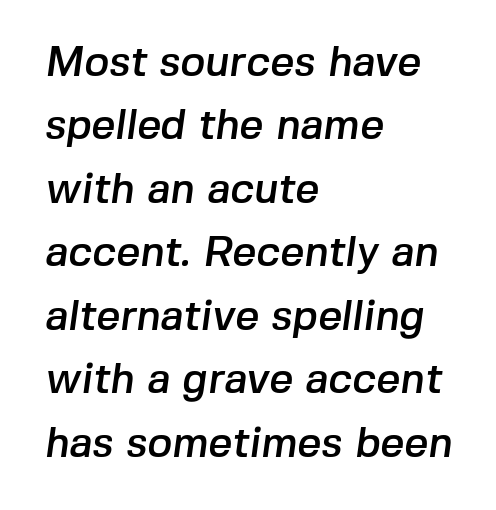
Q: Is the typeface a serif or a sans-serif typeface? A: Sans-serif.
Q: Is the text underlined? A: No.
Q: How is the paragraph aligned? A: Left-aligned.
Q: Is the spacing between letters normal or unusually wide? A: Normal.
Q: Is the spacing between lines tight, normal or loose? A: Normal.
Q: Width (condensed, normal, or wide)? A: Normal.
Q: Stroke contrast? A: Low.
Q: x-height? A: Medium.
Q: Monospaced? A: No.
